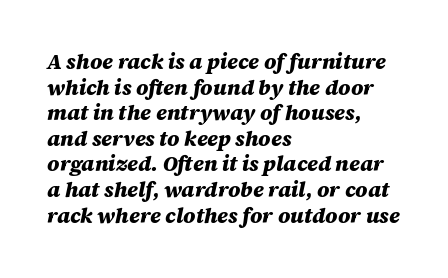
{"italic": "yes", "lean": "right", "slant_degrees": 12, "bold": "yes", "underline": "no", "align": "left", "line_spacing_ratio": 1.22, "letter_spacing": "normal", "letter_spacing_em": 0.0, "glyph_px": 21}
